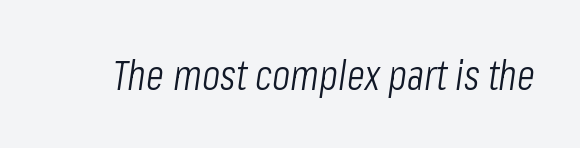
The image shows 42 px light, condensed type, italic (leaning right); set normal letter spacing, not underlined; low stroke contrast and a medium x-height.
